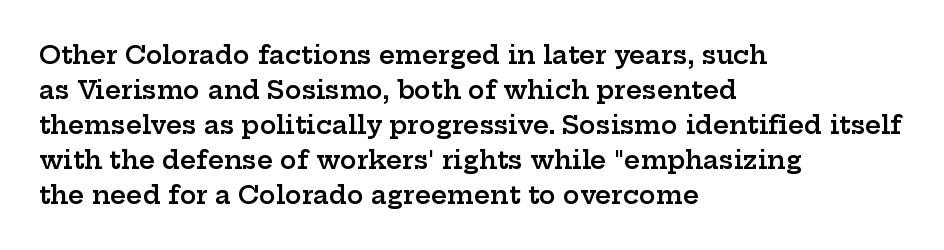
{"italic": "no", "bold": "semi", "underline": "no", "align": "left", "line_spacing": "normal", "line_spacing_ratio": 1.4, "letter_spacing": "normal", "letter_spacing_em": 0.0, "glyph_px": 25}
